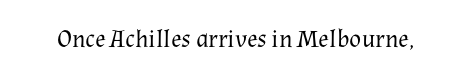
Q: Is the text bold? A: No.
Q: Is the text italic (slanted)? A: No, it is upright.
Q: Is the text underlined? A: No.
Q: Is the spacing between letters normal or unusually wide? A: Normal.
